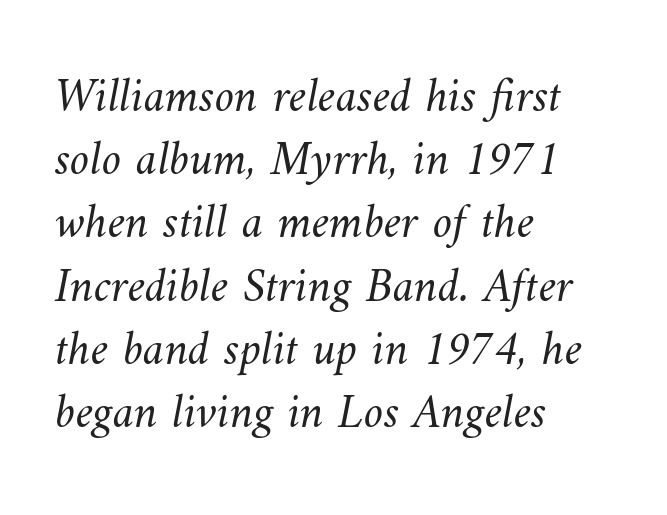
The image shows 49 px light type; set left-aligned, normal line spacing (1.29x), normal letter spacing, not underlined; medium stroke contrast and a small x-height.
